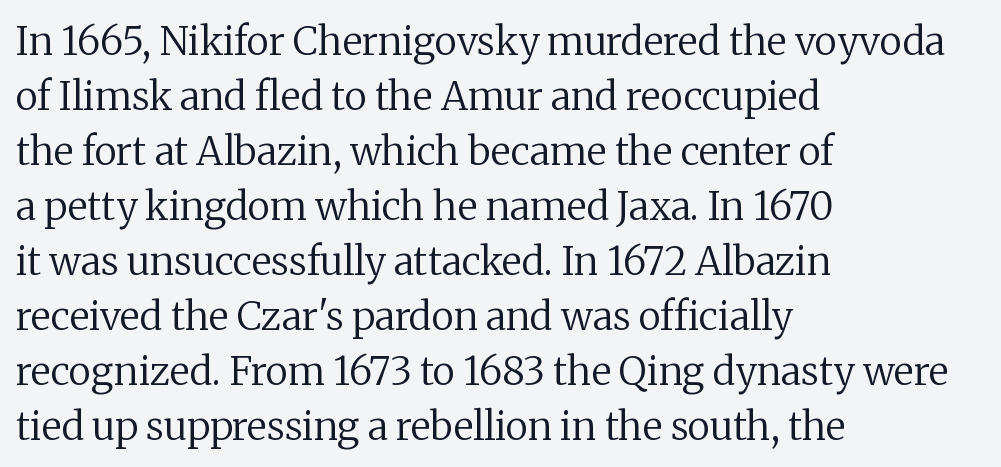
The zone under the glyphs is completely vacant. Stems and bowls with no extra thickness — not bold. If you measured baseline to baseline, you'd find a middling distance. Note the varied advance widths — an 'i' is clearly narrower than an 'm'.
